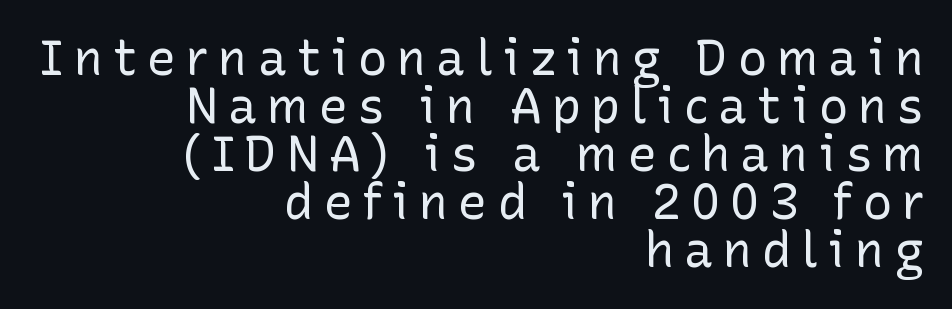
{"serif": "no", "italic": "no", "bold": "no", "weight": "regular", "width": "normal", "stroke_contrast": "low", "x_height": "medium", "monospaced": "no", "underline": "no", "align": "right", "line_spacing": "tight", "line_spacing_ratio": 0.98, "letter_spacing": "wide", "letter_spacing_em": 0.2, "glyph_px": 49}
